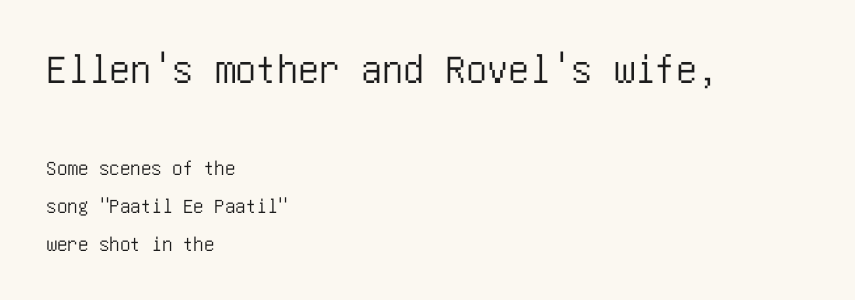
Q: Is the text italic (slanted)? A: No, it is upright.
Q: Is the typeface a serif or a sans-serif typeface? A: Sans-serif.
Q: Is the text underlined? A: No.
Q: How is the paragraph aligned? A: Left-aligned.
Q: Is the spacing between letters normal or unusually wide? A: Normal.
Q: Which block of text is set in a larger size, the first (top) or the second (bottom)? A: The first (top) one.
Q: Width (condensed, normal, or wide)? A: Condensed.
Q: Stroke contrast? A: Low.
Q: x-height? A: Large.
